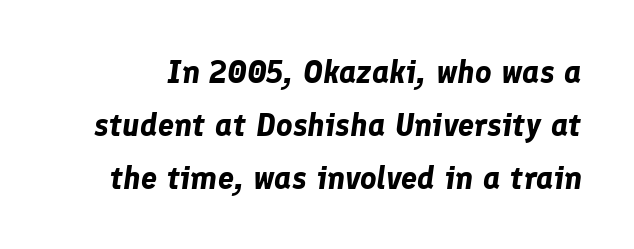
The image shows 32 px bold type, italic (leaning right); set normal line spacing (1.65x), normal letter spacing, not underlined; low stroke contrast and a medium x-height.
